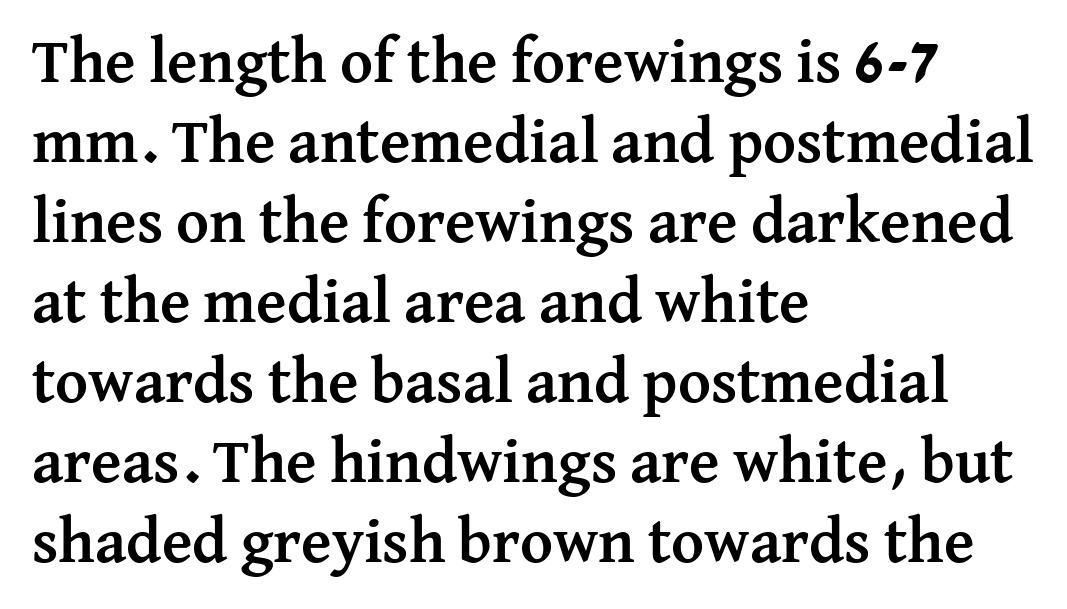
The image shows 63 px semibold serif type, upright; set left-aligned, normal line spacing (1.27x), normal letter spacing, not underlined; medium stroke contrast and a medium x-height.
